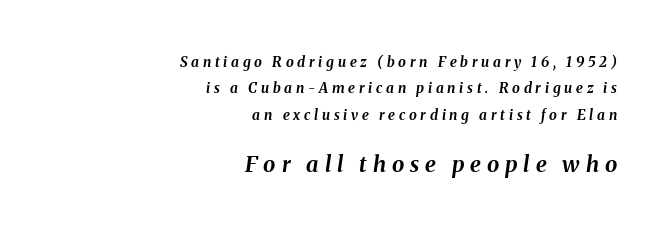
{"italic": "yes", "lean": "right", "slant_degrees": 8, "bold": "yes", "underline": "no", "align": "right", "line_spacing_ratio": 1.88, "letter_spacing": "wide", "letter_spacing_em": 0.27, "larger_block": "second", "size_ratio": 1.57, "glyph_px": 22}
